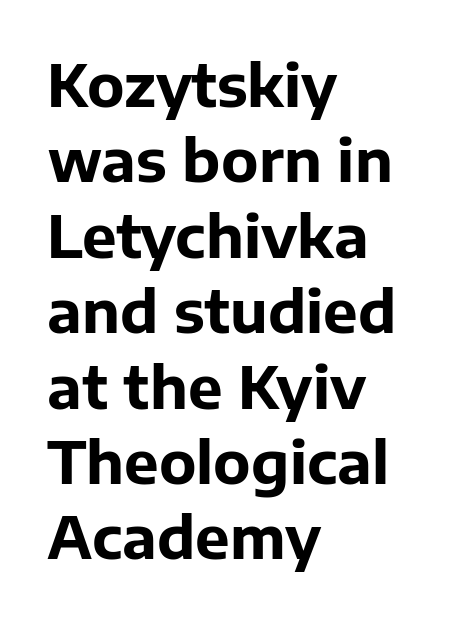
The image shows 58 px bold sans-serif type, upright; set left-aligned, normal line spacing (1.3x), normal letter spacing, not underlined; low stroke contrast and a medium x-height.
